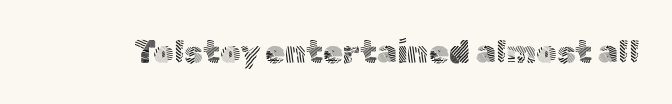
Inter-character spacing is left at the font's built-in metrics. Is this a fixed-width face? No — the glyphs have proportional, varying widths. On a weight scale, this lands at 450 or below. Posture: straight, roman, zero tilt.
